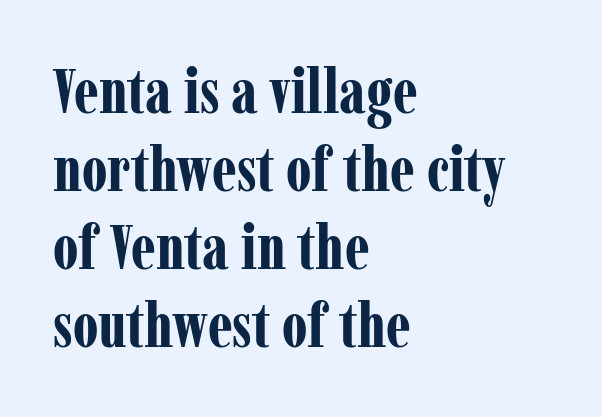
Q: Is the text bold? A: Yes.
Q: Is the text italic (slanted)? A: No, it is upright.
Q: Is the typeface a serif or a sans-serif typeface? A: Serif.
Q: Is the text underlined? A: No.
Q: How is the paragraph aligned? A: Left-aligned.
Q: Is the spacing between letters normal or unusually wide? A: Normal.
Q: Width (condensed, normal, or wide)? A: Condensed.
Q: Stroke contrast? A: Low.
Q: x-height? A: Medium.
Q: Monospaced? A: No.
